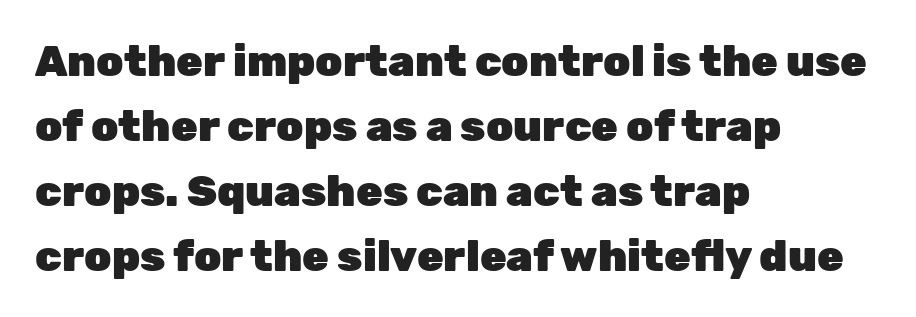
Q: Is the text bold? A: Yes.
Q: Is the text italic (slanted)? A: No, it is upright.
Q: Is the typeface a serif or a sans-serif typeface? A: Sans-serif.
Q: Is the text underlined? A: No.
Q: How is the paragraph aligned? A: Left-aligned.
Q: Is the spacing between letters normal or unusually wide? A: Normal.
Q: Is the spacing between lines tight, normal or loose? A: Normal.
Q: Width (condensed, normal, or wide)? A: Normal.
Q: Stroke contrast? A: Low.
Q: x-height? A: Medium.
Q: Monospaced? A: No.
